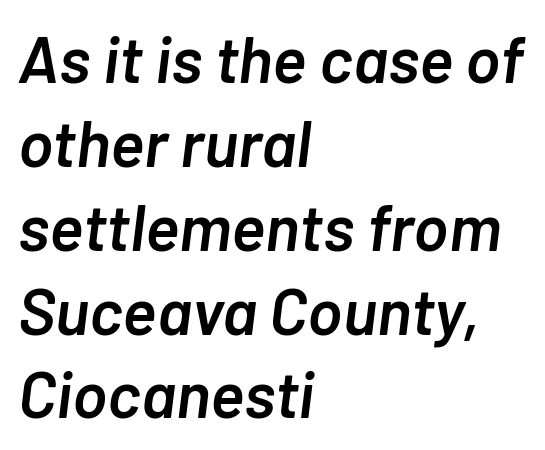
The compositor pushed each line to the left boundary. The line-height multiplier appears to be the usual default. What stands out about the letter spacing? Nothing — it is the standard amount. Moderately thickened strokes mark this as semibold type. The rendering uses natural spacing where letterforms have individual widths. Nobody drew a line under any word here.
